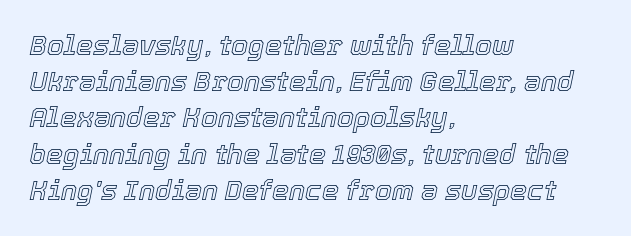
Baseline-to-baseline distance is the conventional proportion of letter height. The text carries the slant typical of an italic or oblique font. Lines of text with bare space underneath. Is the block centered? No — it sits flush against the left margin. Is the letter spacing exaggerated? No — it looks like the ordinary default.
